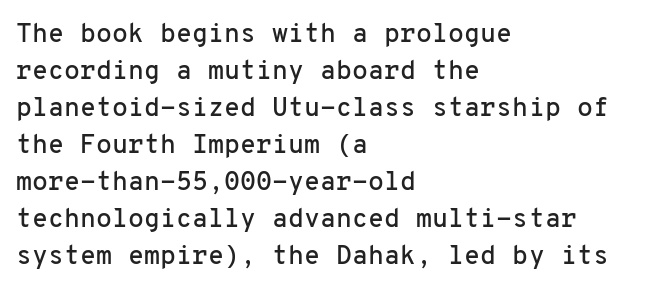
Inter-character spacing is left at the font's built-in metrics. Bare-footed words on every line. Every stem runs plumb, perpendicular to the baseline. Line spacing here is normal. Every row of glyphs begins at an identical x-position on the left.
